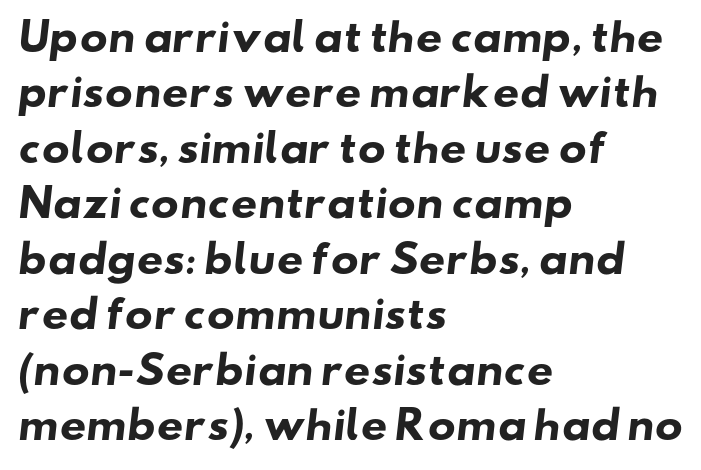
Q: Is the text bold? A: Yes.
Q: Is the typeface a serif or a sans-serif typeface? A: Sans-serif.
Q: Is the text underlined? A: No.
Q: How is the paragraph aligned? A: Left-aligned.
Q: Is the spacing between letters normal or unusually wide? A: Normal.
Q: Is the spacing between lines tight, normal or loose? A: Normal.
Q: Width (condensed, normal, or wide)? A: Wide.
Q: Stroke contrast? A: Low.
Q: x-height? A: Small.
Q: Monospaced? A: No.
